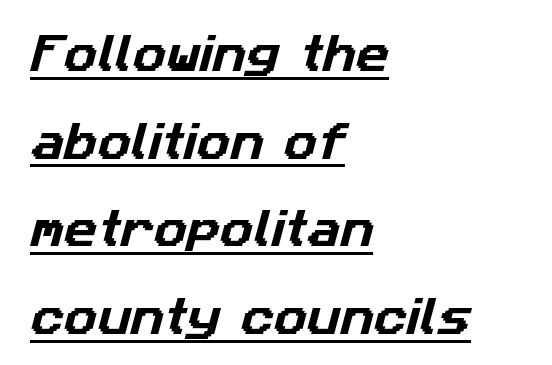
Rows of type keep a wide berth in the vertical direction. This sample has the flowing, uneven cadence of proportional lettering. Nobody touched the tracking dial on this one. Has an underline been added? It has. The ragged edge is on the right, which tells us the setting is flush left. Nothing sits at the stroke ends, so this counts as sans-serif.
